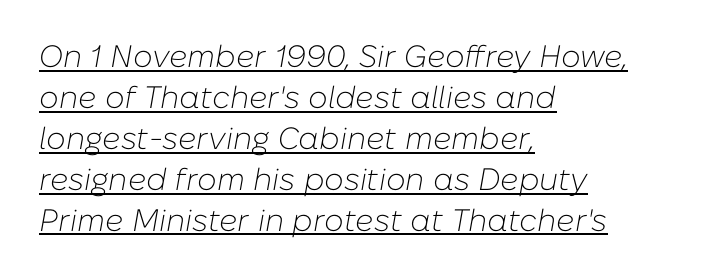
Stroke thickness stays within the range of a standard reading face or lighter. The lines are quadded left. Rendered with sloped, italic letterforms. Each letter keeps its own natural width here, so spacing adapts to shape. The passage shown stacks its lines at a standard gap.
